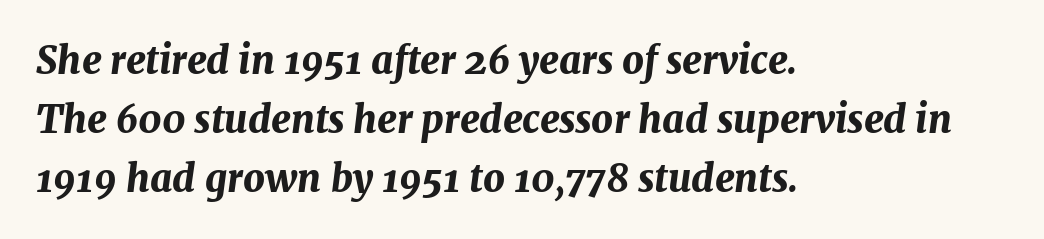
A typesetter would call this zero additional tracking. Any mark beneath the type? The region is blank. Style check: oblique. A normal amount of white space separates one row of letters from the next. You'd pick this weight for a headline — it's a proper bold.
